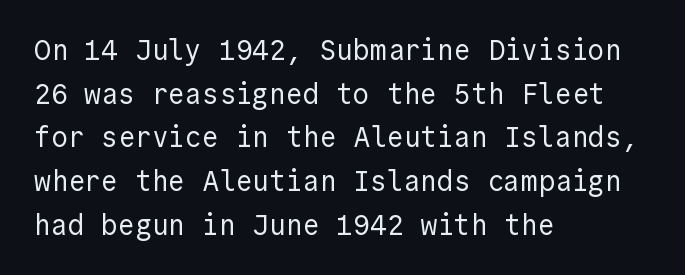
Vertical spacing — default. Which margin do the lines hug? The left one — the right edge is uneven. Glance below the letters and you will spot only blank space. The characters display no serif detailing; their extremities are plain.
